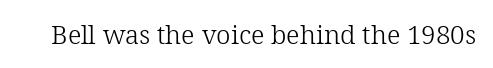
A roman cut, with each character standing at attention. Decoration check: the copy has no underline. The gaps between neighbouring characters are ordinary and unremarkable. Bold? No — there's no thickening of the strokes.
